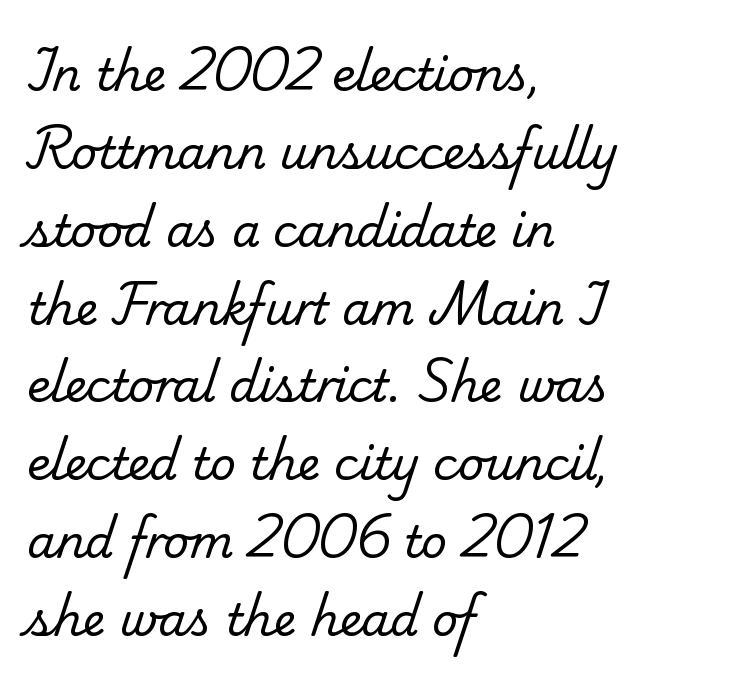
{"serif": "yes", "bold": "no", "weight": "regular", "width": "normal", "stroke_contrast": "low", "x_height": "small", "monospaced": "no", "underline": "no", "align": "left", "line_spacing_ratio": 1.73, "letter_spacing": "normal", "letter_spacing_em": 0.0, "glyph_px": 45}
